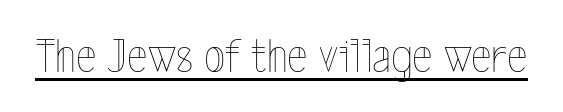
The image shows 49 px thin, condensed type, upright; set normal letter spacing, underlined; a medium x-height.
